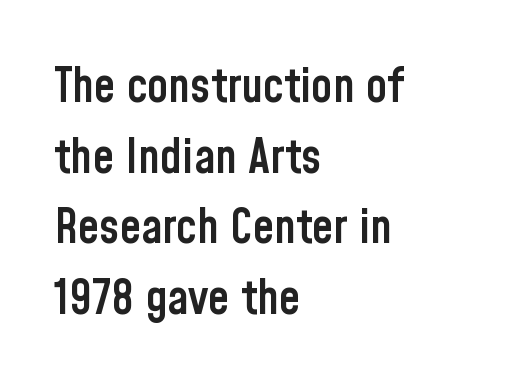
The image shows 48 px semibold, condensed sans-serif type, upright; set left-aligned, normal line spacing (1.47x), normal letter spacing, not underlined; low stroke contrast and a medium x-height.
